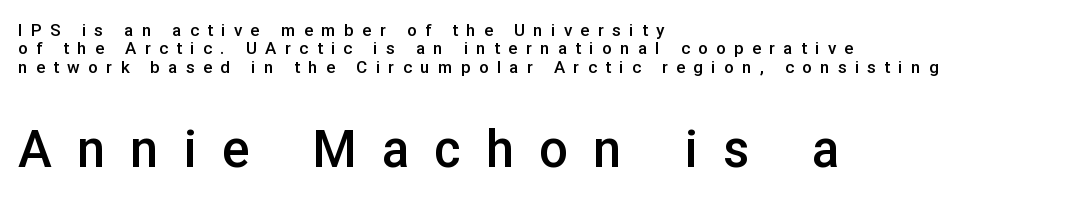
The image shows 51 px semibold sans-serif type, upright; set left-aligned, tight line spacing (1.08x), unusually wide letter spacing (+0.49 em), not underlined; the second (bottom) block is 3.0x larger; low stroke contrast and a medium x-height.
